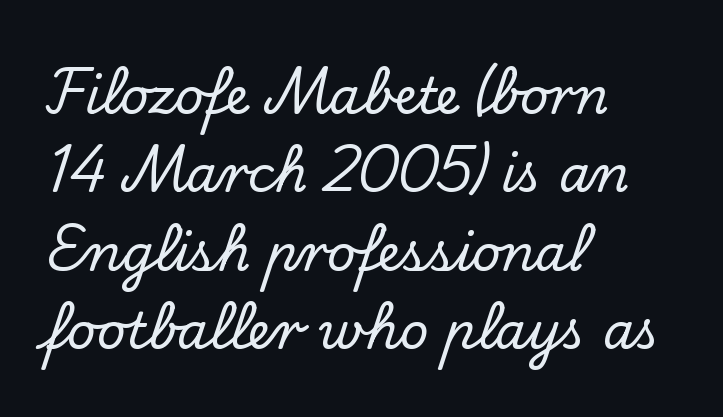
The image shows 50 px serif type; set left-aligned, normal line spacing (1.57x), normal letter spacing, not underlined; low stroke contrast and a small x-height.
